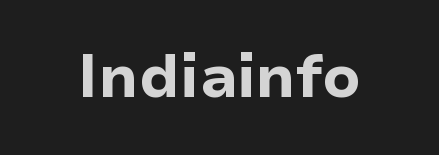
{"serif": "no", "italic": "no", "bold": "yes", "weight": "bold", "width": "normal", "stroke_contrast": "low", "x_height": "medium", "monospaced": "no", "underline": "no", "letter_spacing": "normal", "letter_spacing_em": 0.0, "glyph_px": 60}
